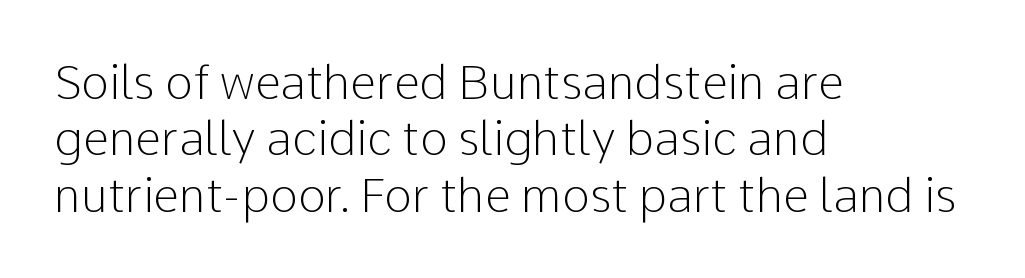
Counters stay open thanks to moderate or lighter strokes. The gap between lines stays unmarked. These lines are rendered in a variable-pitch font. This rendering uses left alignment, leaving the right contour irregular. A typesetter would call this zero additional tracking.
